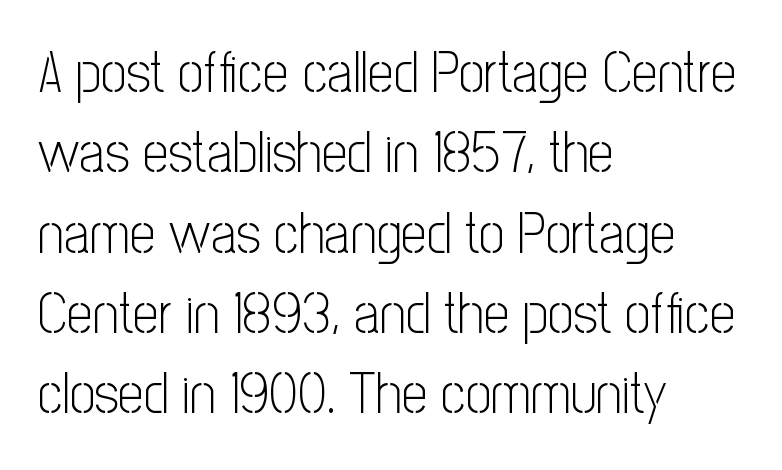
When letters stand straight like this, we call the style roman or upright. This rendering features lettering with no underline. Stems here are at most as thick as an everyday book face. The letters advance in unequal steps, a hallmark of proportional type. Does the leading feel generous? No, just average. These lines keep a tight, regular rhythm from letter to letter.
